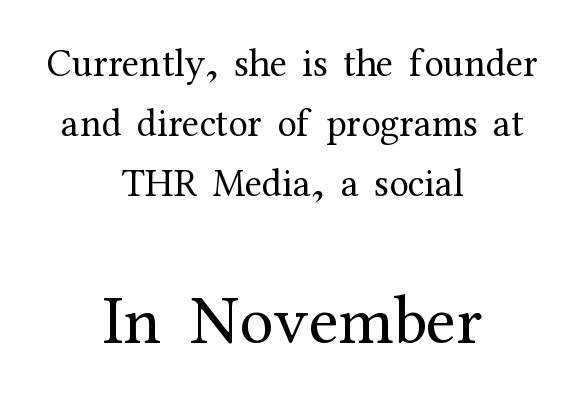
{"serif": "yes", "italic": "no", "bold": "no", "weight": "regular", "width": "normal", "stroke_contrast": "medium", "x_height": "medium", "monospaced": "no", "underline": "no", "align": "center", "line_spacing": "normal", "line_spacing_ratio": 1.54, "letter_spacing": "normal", "letter_spacing_em": 0.0, "larger_block": "second", "size_ratio": 1.77, "glyph_px": 69}
